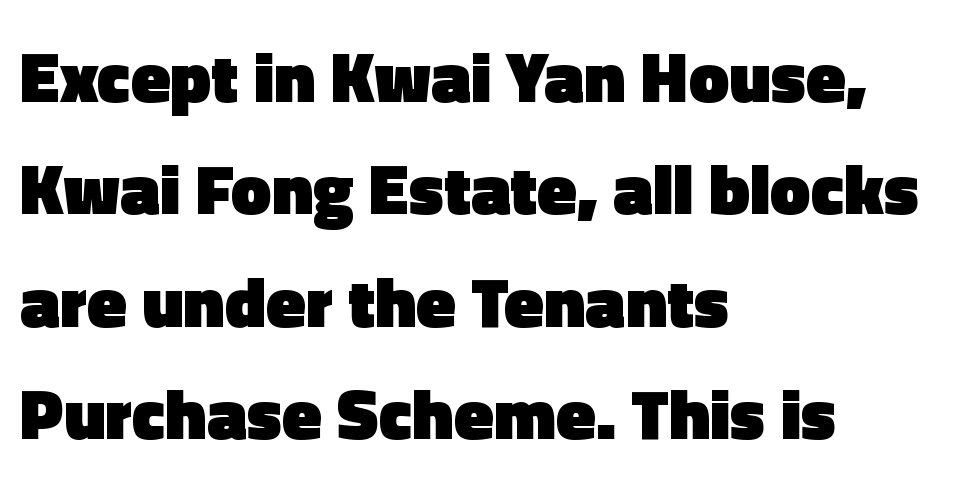
To sum up the face: it is a sans, with no serifs. Interline gaps are of average width in this sample. Horizontally, the lines are justified to the leading edge only. This sample uses plain, unmodified letter spacing.
